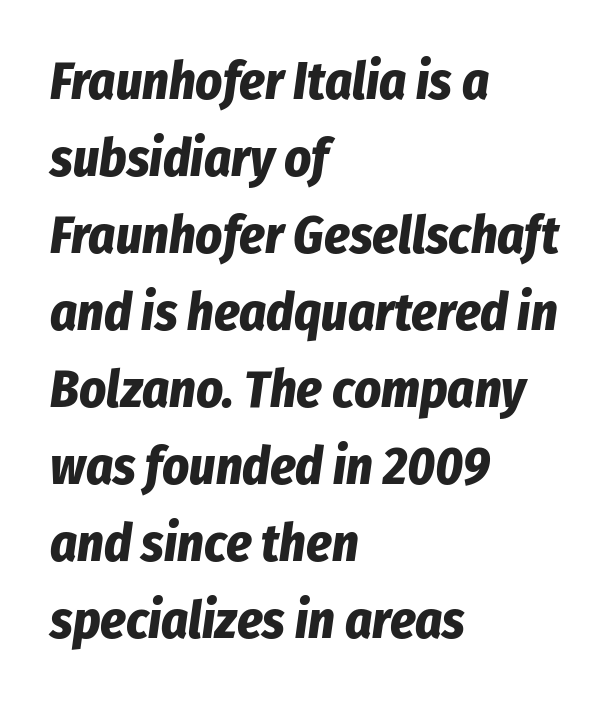
Q: Is the text bold? A: Yes.
Q: Is the text italic (slanted)? A: Yes, it leans right by about 8 degrees.
Q: Is the text underlined? A: No.
Q: How is the paragraph aligned? A: Left-aligned.
Q: Is the spacing between letters normal or unusually wide? A: Normal.
Q: Is the spacing between lines tight, normal or loose? A: Normal.
Q: Width (condensed, normal, or wide)? A: Condensed.
Q: Stroke contrast? A: Low.
Q: x-height? A: Medium.
Q: Monospaced? A: No.
